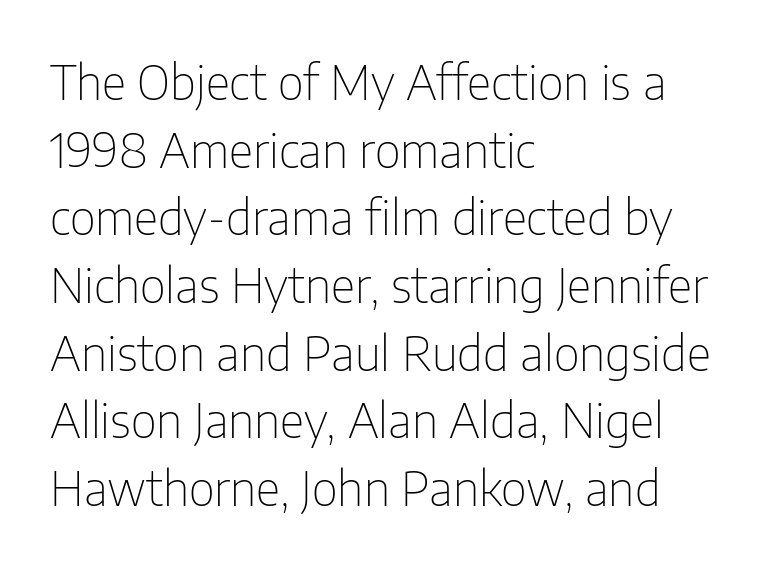
Q: Is the text bold? A: No.
Q: Is the text italic (slanted)? A: No, it is upright.
Q: Is the typeface a serif or a sans-serif typeface? A: Sans-serif.
Q: Is the text underlined? A: No.
Q: How is the paragraph aligned? A: Left-aligned.
Q: Is the spacing between letters normal or unusually wide? A: Normal.
Q: Is the spacing between lines tight, normal or loose? A: Normal.
Q: Width (condensed, normal, or wide)? A: Condensed.
Q: Stroke contrast? A: Low.
Q: x-height? A: Medium.
Q: Monospaced? A: No.
